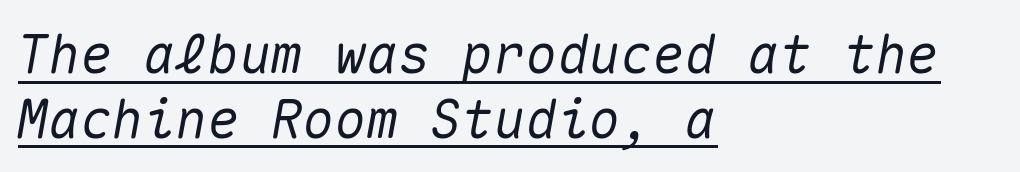
The image shows 53 px text type, italic (leaning right), monospaced; set left-aligned, line spacing 1.22x, normal letter spacing, underlined; medium stroke contrast and a medium x-height.
